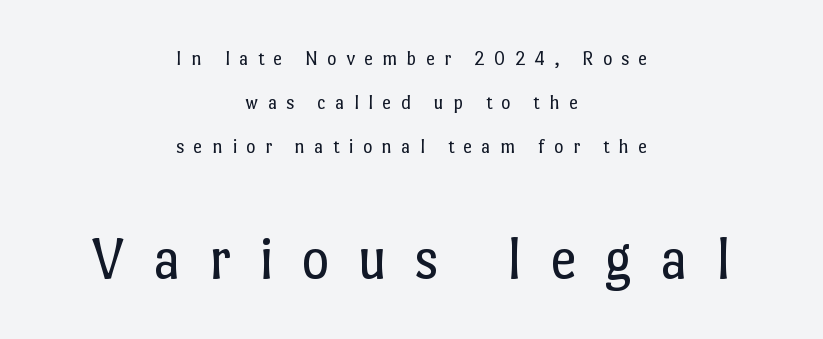
Underline: absent. Each word looks stretched out because of the extra space between its letters. Two sizes are in play, and the larger belongs to the second block. Every row of glyphs is offset so its center matches the block's center. Heft: none added — not bold.
